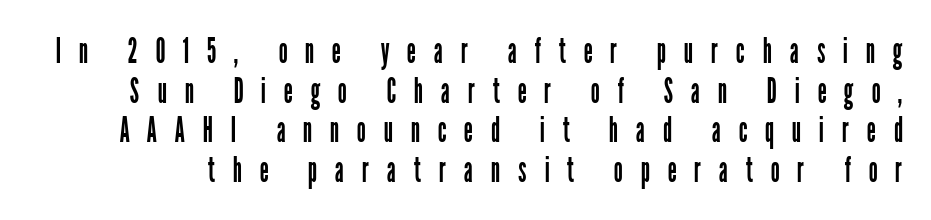
{"serif": "no", "italic": "no", "bold": "no", "weight": "regular", "width": "condensed", "stroke_contrast": "low", "x_height": "medium", "monospaced": "no", "underline": "no", "line_spacing": "tight", "line_spacing_ratio": 1.1, "letter_spacing": "wide", "letter_spacing_em": 0.49, "glyph_px": 36}
